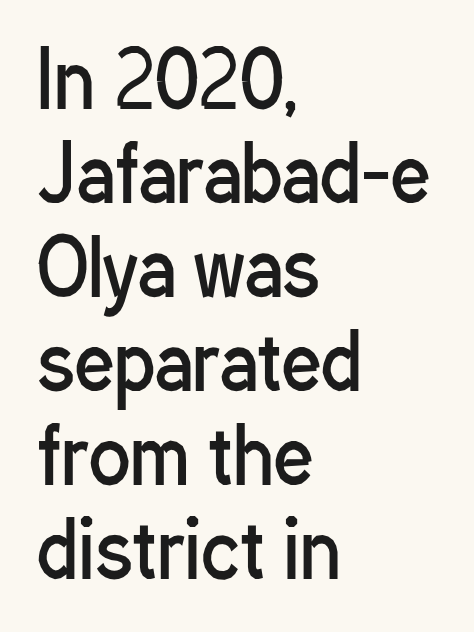
{"serif": "no", "italic": "no", "bold": "no", "weight": "regular", "width": "condensed", "stroke_contrast": "low", "x_height": "medium", "monospaced": "no", "underline": "no", "align": "left", "line_spacing_ratio": 1.22, "letter_spacing": "normal", "letter_spacing_em": 0.0, "glyph_px": 77}
